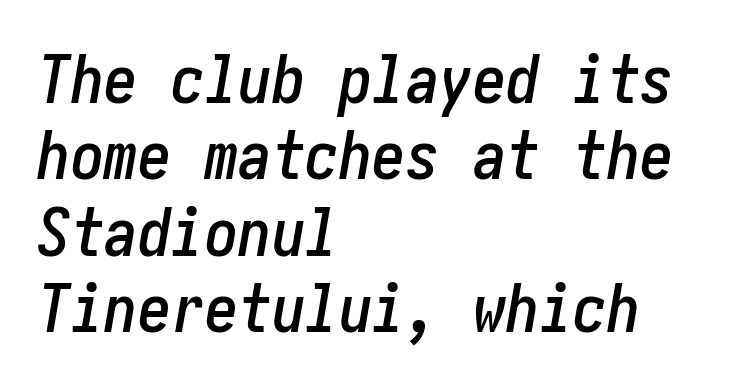
In terms of letterspacing, this is plain default setting. Any mark beneath the type? The region is blank. You can tell it's italic because the verticals aren't actually vertical. Rows of type sit shoulder to shoulder in the vertical direction.
